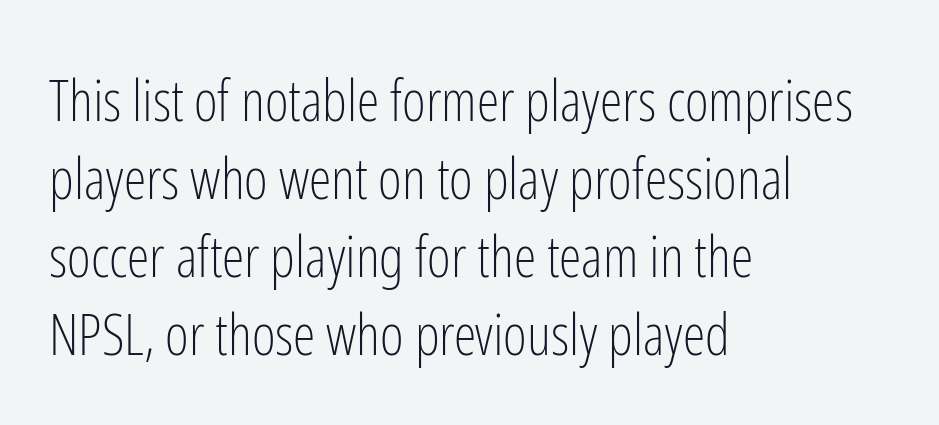
Q: Is the text bold? A: No.
Q: Is the text italic (slanted)? A: No, it is upright.
Q: Is the typeface a serif or a sans-serif typeface? A: Sans-serif.
Q: Is the text underlined? A: No.
Q: How is the paragraph aligned? A: Left-aligned.
Q: Is the spacing between letters normal or unusually wide? A: Normal.
Q: Is the spacing between lines tight, normal or loose? A: Normal.
Q: Width (condensed, normal, or wide)? A: Condensed.
Q: Stroke contrast? A: Low.
Q: x-height? A: Medium.
Q: Monospaced? A: No.
